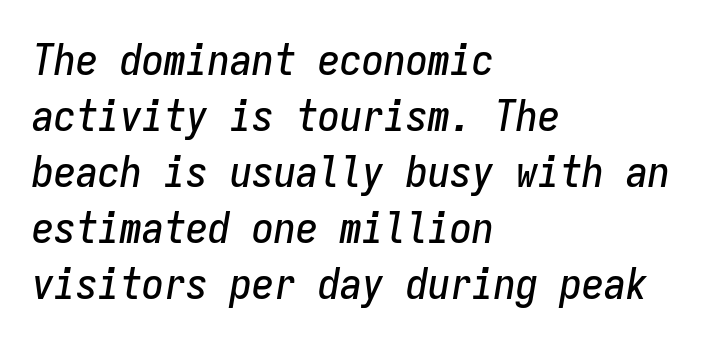
Q: Is the text italic (slanted)? A: Yes, it leans right by about 9 degrees.
Q: Is the text underlined? A: No.
Q: How is the paragraph aligned? A: Left-aligned.
Q: Is the spacing between letters normal or unusually wide? A: Normal.
Q: Is the spacing between lines tight, normal or loose? A: Normal.
Q: Width (condensed, normal, or wide)? A: Condensed.
Q: Stroke contrast? A: Low.
Q: x-height? A: Medium.
Q: Monospaced? A: Yes.
